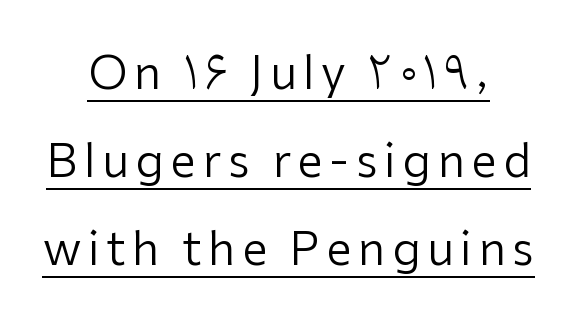
The image shows 46 px regular-weight sans-serif type, upright; set centered, loose line spacing (1.91x), underlined; low stroke contrast and a medium x-height.
